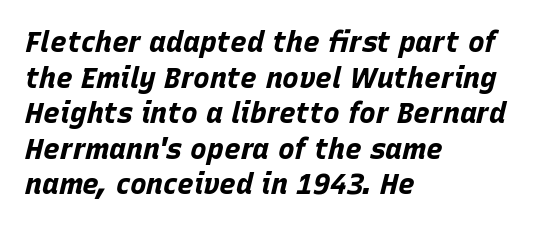
{"italic": "yes", "lean": "right", "slant_degrees": 15, "bold": "yes", "weight": "bold", "width": "normal", "stroke_contrast": "low", "x_height": "large", "monospaced": "no", "underline": "no", "align": "left", "line_spacing": "normal", "line_spacing_ratio": 1.27, "letter_spacing": "normal", "letter_spacing_em": 0.0, "glyph_px": 28}
